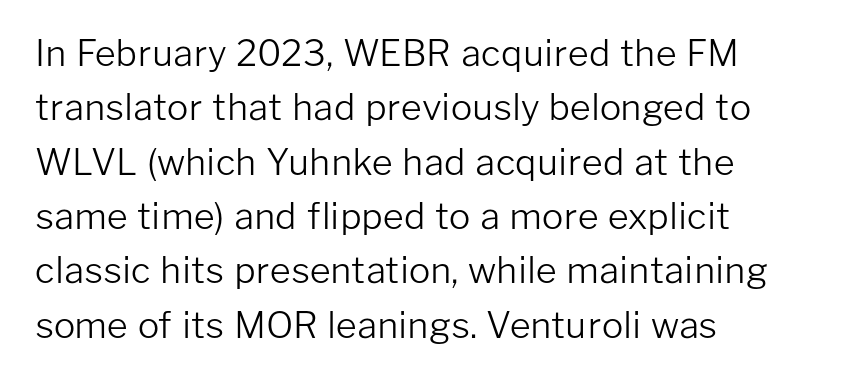
{"serif": "no", "italic": "no", "bold": "no", "weight": "light", "width": "normal", "stroke_contrast": "low", "x_height": "medium", "monospaced": "no", "underline": "no", "align": "left", "line_spacing": "normal", "line_spacing_ratio": 1.51, "letter_spacing": "normal", "letter_spacing_em": 0.0, "glyph_px": 36}
